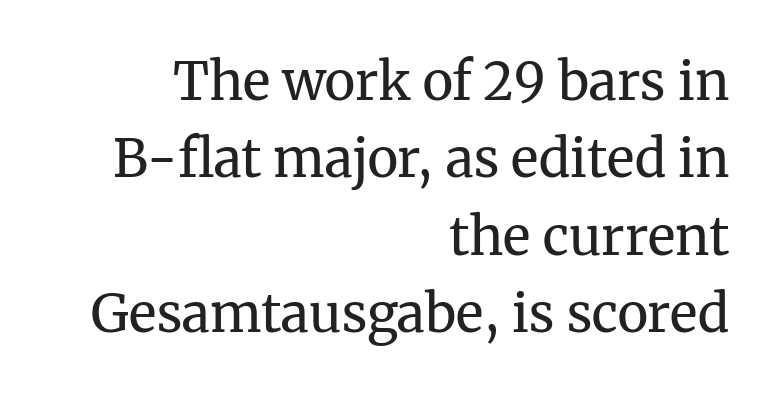
{"serif": "yes", "italic": "no", "bold": "no", "weight": "regular", "width": "normal", "stroke_contrast": "medium", "x_height": "medium", "monospaced": "no", "underline": "no", "align": "right", "line_spacing": "normal", "line_spacing_ratio": 1.49, "letter_spacing": "normal", "letter_spacing_em": 0.0, "glyph_px": 52}
